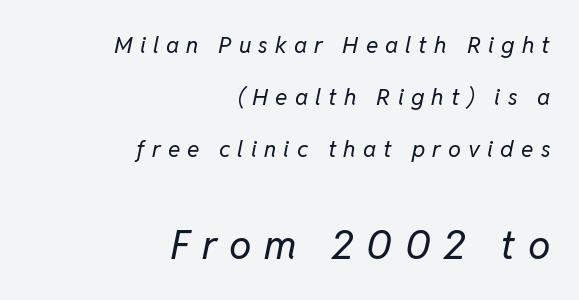
Q: Is the text bold? A: No.
Q: Is the text italic (slanted)? A: Yes, it leans right by about 11 degrees.
Q: Is the text underlined? A: No.
Q: How is the paragraph aligned? A: Right-aligned.
Q: Is the spacing between letters normal or unusually wide? A: Unusually wide.
Q: Is the spacing between lines tight, normal or loose? A: Loose.
Q: Which block of text is set in a larger size, the first (top) or the second (bottom)? A: The second (bottom) one.
Q: Width (condensed, normal, or wide)? A: Normal.
Q: Stroke contrast? A: Low.
Q: x-height? A: Medium.
Q: Monospaced? A: No.
